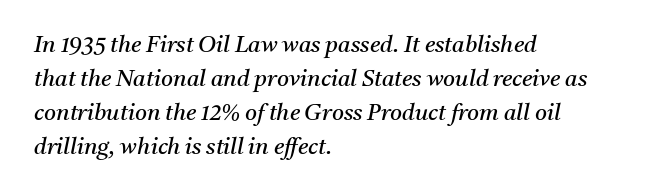
The image shows 23 px text type, italic (leaning right); set left-aligned, normal line spacing (1.48x), normal letter spacing, not underlined.
